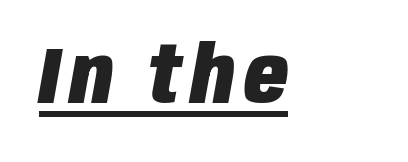
Q: Is the text bold? A: Yes.
Q: Is the text italic (slanted)? A: Yes, it leans right by about 10 degrees.
Q: Is the text underlined? A: Yes.
Q: Width (condensed, normal, or wide)? A: Condensed.
Q: Stroke contrast? A: Low.
Q: x-height? A: Large.
Q: Monospaced? A: No.
